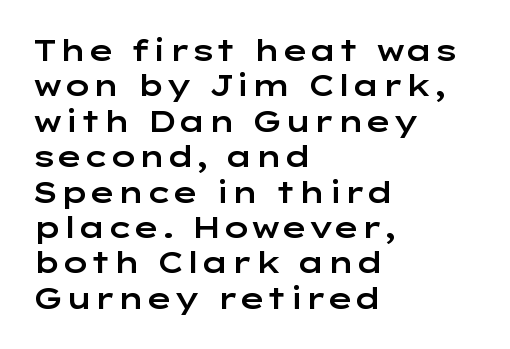
Vertical strokes here are truly vertical. The strip under each line holds only bare page. The letters advance in unequal steps, a hallmark of proportional type. Standard letterfit; no display-style spreading of the glyphs. In terms of letterform style, serifs are entirely absent. Teacher's note: observe the even left margin — that is flush-left alignment.
